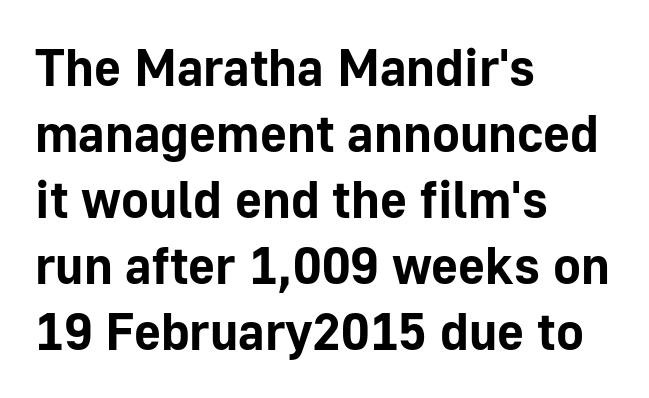
These words are printed bold, with thick strokes throughout. Underline: absent. This rendering leaves character spacing at its baseline value. Students, observe: this is what conventionally led text looks like. Vertical strokes here are truly vertical. The letters carry no serifs — their stems end cleanly without finishing strokes.
